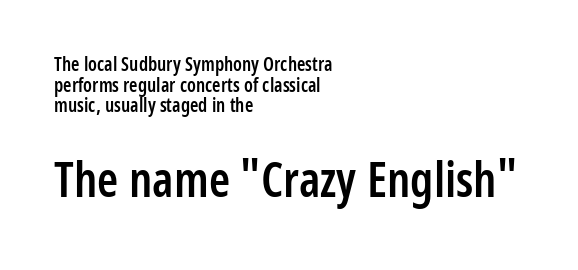
The emphasis by scale lands on block number two, below. The type is set solid horizontally, with unmodified tracking. When letters stand straight like this, we call the style roman or upright. Semibold letterforms, between regular and bold.
